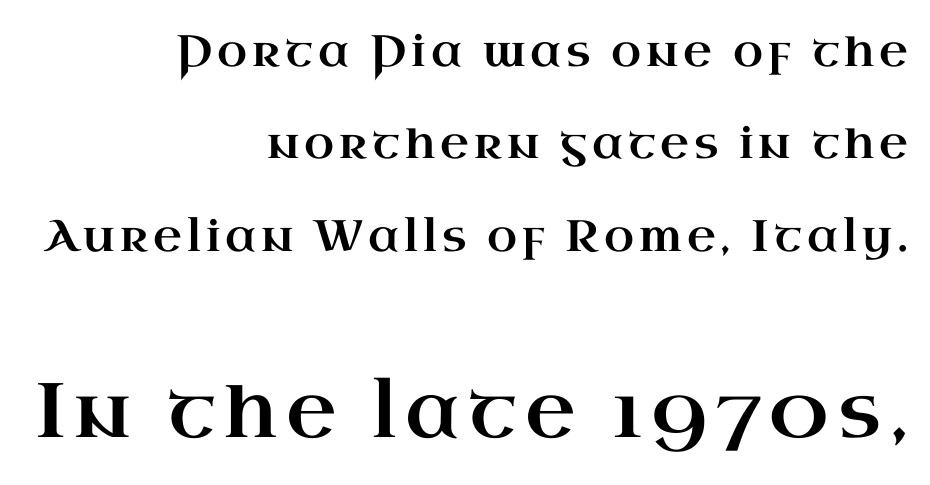
{"serif": "yes", "italic": "no", "width": "wide", "stroke_contrast": "high", "x_height": "small", "monospaced": "no", "underline": "no", "align": "right", "line_spacing": "loose", "line_spacing_ratio": 2.1, "larger_block": "second", "size_ratio": 1.75, "glyph_px": 77}
